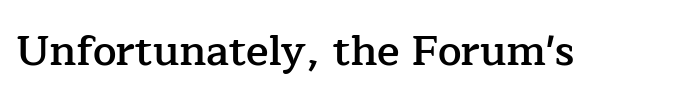
The image shows 42 px semibold serif type, upright; set normal letter spacing, not underlined; low stroke contrast and a medium x-height.
